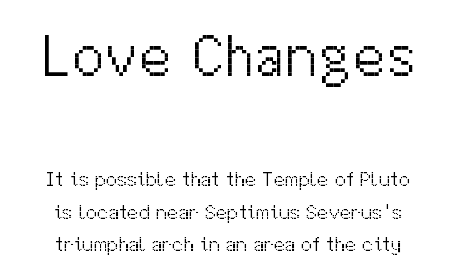
Block one is the big one; block two sits smaller underneath. Normally led — the rows are evenly, conventionally spaced. The baseline area is clear. Nothing unusual about the tracking: characters are spaced as the font intends. Posture: straight, roman, zero tilt.
